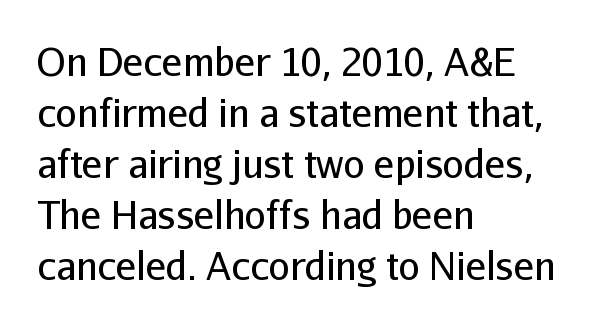
Q: Is the text bold? A: No.
Q: Is the text italic (slanted)? A: No, it is upright.
Q: Is the typeface a serif or a sans-serif typeface? A: Sans-serif.
Q: Is the text underlined? A: No.
Q: How is the paragraph aligned? A: Left-aligned.
Q: Is the spacing between letters normal or unusually wide? A: Normal.
Q: Is the spacing between lines tight, normal or loose? A: Normal.
Q: Width (condensed, normal, or wide)? A: Normal.
Q: Stroke contrast? A: Low.
Q: x-height? A: Medium.
Q: Monospaced? A: No.
